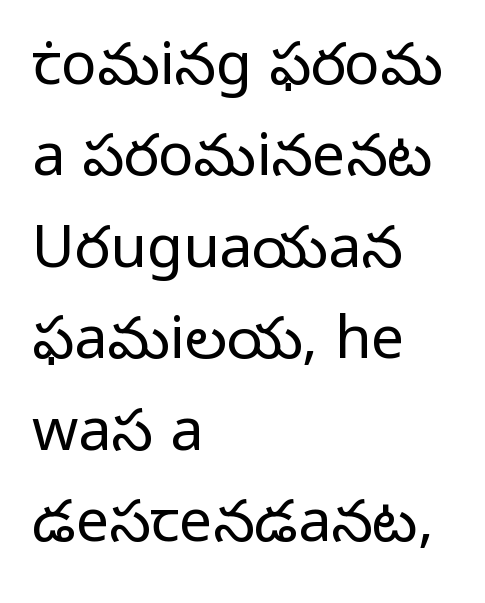
Q: Is the text bold? A: No.
Q: Is the text italic (slanted)? A: No, it is upright.
Q: Is the typeface a serif or a sans-serif typeface? A: Sans-serif.
Q: Is the text underlined? A: No.
Q: How is the paragraph aligned? A: Left-aligned.
Q: Is the spacing between letters normal or unusually wide? A: Normal.
Q: Is the spacing between lines tight, normal or loose? A: Normal.
Q: Width (condensed, normal, or wide)? A: Normal.
Q: Stroke contrast? A: Low.
Q: x-height? A: Medium.
Q: Monospaced? A: No.
